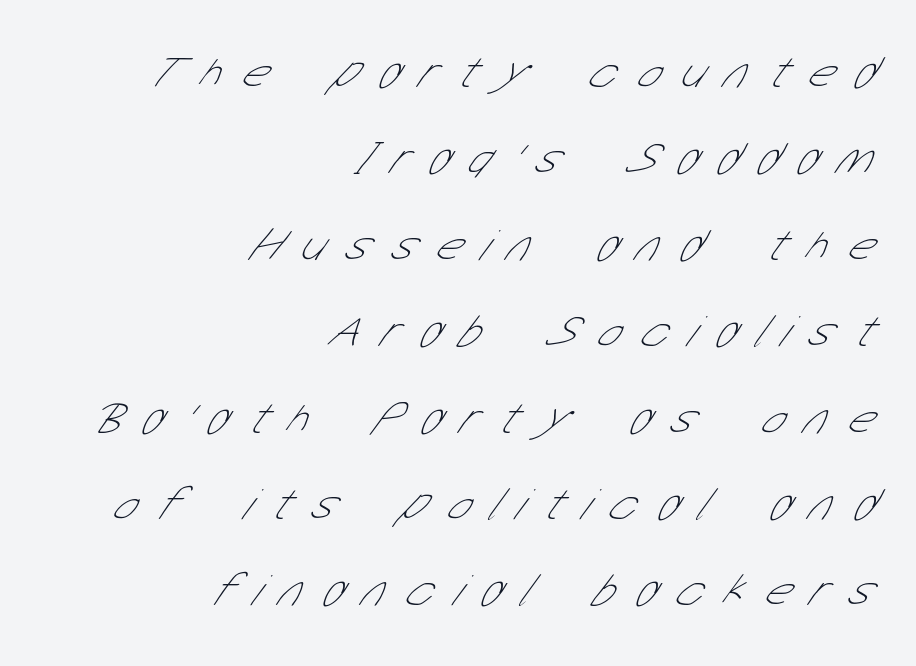
Q: Is the text bold? A: No.
Q: Is the typeface a serif or a sans-serif typeface? A: Sans-serif.
Q: Is the text underlined? A: No.
Q: How is the paragraph aligned? A: Right-aligned.
Q: Is the spacing between letters normal or unusually wide? A: Unusually wide.
Q: Is the spacing between lines tight, normal or loose? A: Loose.
Q: Width (condensed, normal, or wide)? A: Condensed.
Q: Stroke contrast? A: Low.
Q: x-height? A: Medium.
Q: Monospaced? A: No.
